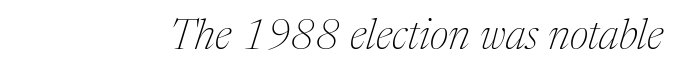
In terms of posture, this sample is oblique. Look at the bottom of the vertical strokes: they flare into serifs here. The face used here is proportionally spaced, like ordinary book or web type. There is no visible air inserted between adjacent glyphs.
